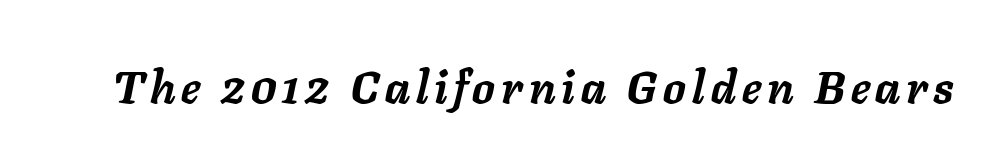
Q: Is the text bold? A: Yes.
Q: Is the text italic (slanted)? A: Yes, it leans right by about 11 degrees.
Q: Is the text underlined? A: No.
Q: Width (condensed, normal, or wide)? A: Normal.
Q: Stroke contrast? A: Low.
Q: x-height? A: Medium.
Q: Monospaced? A: No.
